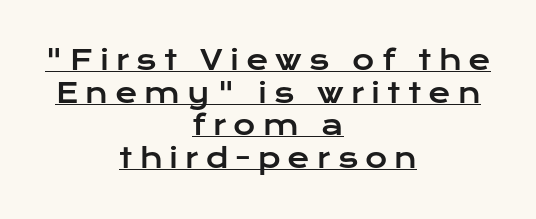
The image shows 27 px text type, upright; set centered, line spacing 1.21x, unusually wide letter spacing (+0.26 em), underlined.
